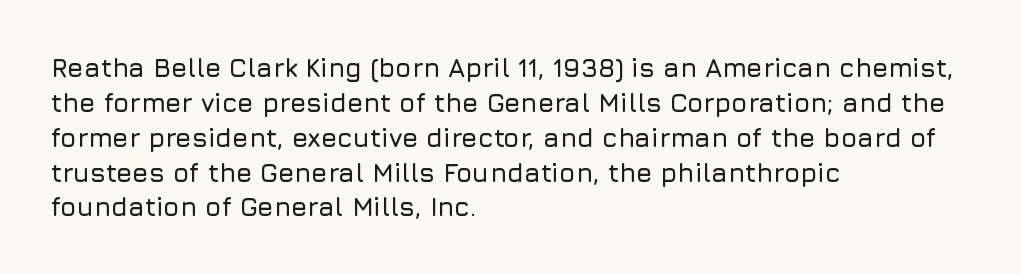
The image shows 26 px text type, upright; set left-aligned, normal line spacing (1.34x), normal letter spacing, not underlined.
